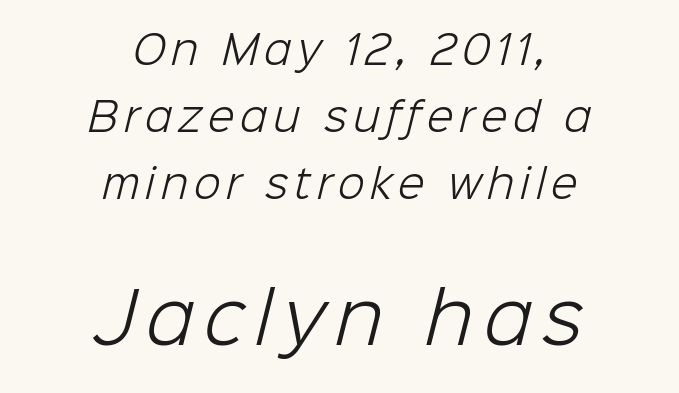
This is sans-serif lettering, the kind often seen on screens and signage. Is this a fixed-width face? No — the glyphs have proportional, varying widths. The strip under each line holds only bare page. Caption: face not bold, strokes unweighted. The following chunk of copy outweighs the initial chunk in type size.
